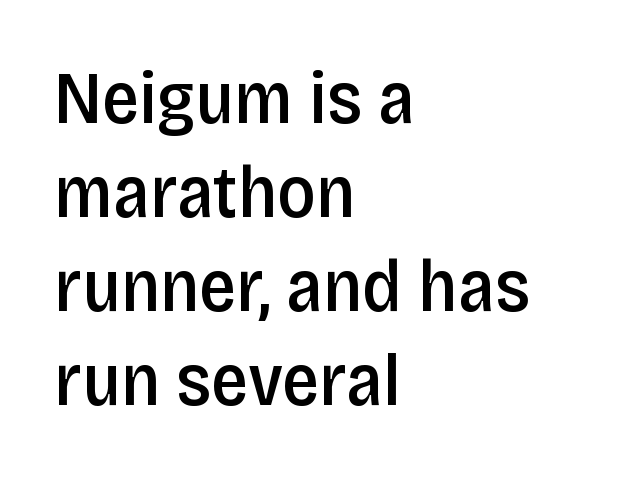
Strokes here are thickened, but only to semibold level. One-word summary of the alignment: left. Varying glyph widths throughout — classic text-font behaviour. The area under the type is left untouched.
